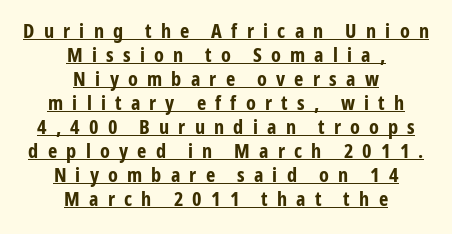
{"italic": "no", "bold": "yes", "underline": "yes", "align": "center", "line_spacing_ratio": 1.2, "letter_spacing": "wide", "letter_spacing_em": 0.46, "glyph_px": 20}
